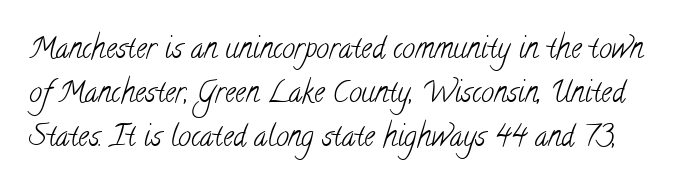
Letters rest on an invisible, unmarked baseline. Each letter keeps its own natural width here, so spacing adapts to shape. Note: serifs present on the glyphs. Honestly, the letter spacing is just normal — you wouldn't notice it. The typeface has the unassuming heft of standard copy or less. Horizontal bands of white between lines are of average thickness.
